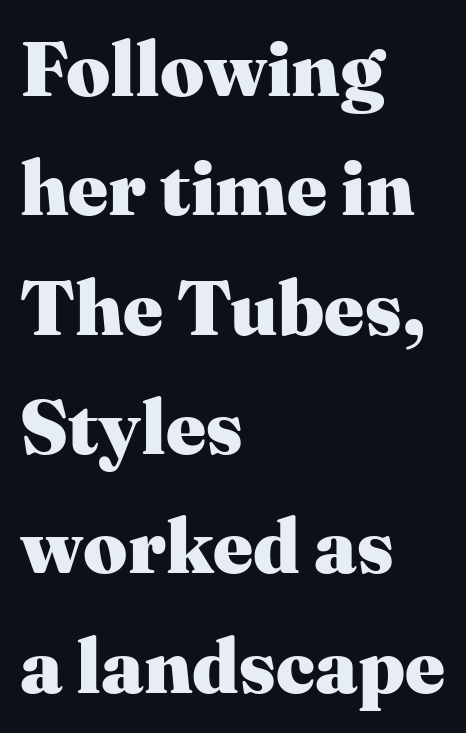
{"serif": "yes", "italic": "no", "bold": "yes", "weight": "heavy", "width": "normal", "stroke_contrast": "medium", "x_height": "medium", "monospaced": "no", "underline": "no", "align": "left", "line_spacing": "normal", "line_spacing_ratio": 1.55, "letter_spacing": "normal", "letter_spacing_em": 0.0, "glyph_px": 77}
